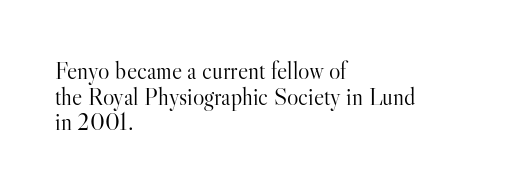
Q: Is the text bold? A: No.
Q: Is the text italic (slanted)? A: No, it is upright.
Q: Is the text underlined? A: No.
Q: How is the paragraph aligned? A: Left-aligned.
Q: Is the spacing between letters normal or unusually wide? A: Normal.
Q: Is the spacing between lines tight, normal or loose? A: Tight.
